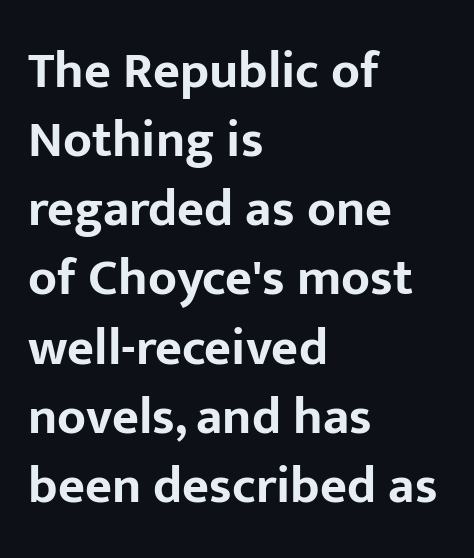
Each word holds together tightly as a unit, with standard inter-letter gaps. Think of a printed novel: that variable character pitch is what you see here. The zone under the glyphs is completely vacant. It's the straight-up-and-down kind of type. Does the copy run flush right? No — it runs flush left. Look at the stroke-to-counter ratio: heavy, a bold.
